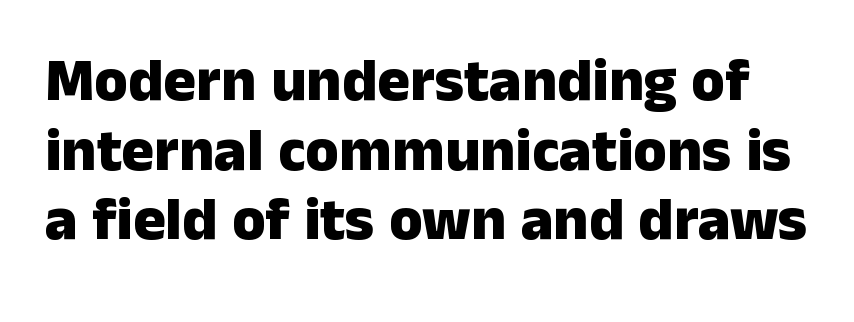
{"serif": "no", "italic": "no", "bold": "yes", "weight": "heavy", "width": "normal", "stroke_contrast": "low", "x_height": "medium", "monospaced": "no", "underline": "no", "line_spacing": "tight", "line_spacing_ratio": 1.14, "letter_spacing": "normal", "letter_spacing_em": 0.0, "glyph_px": 61}
